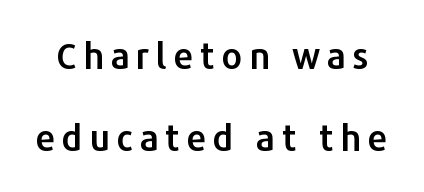
The image shows 36 px sans-serif type, upright; set loose line spacing (2.27x), not underlined; low stroke contrast and a medium x-height.
